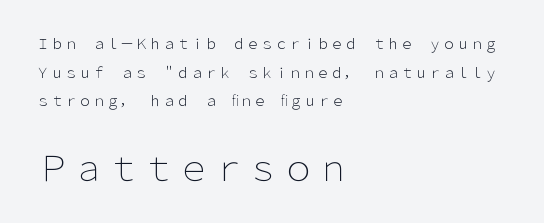
Q: Is the text bold? A: No.
Q: Is the text italic (slanted)? A: No, it is upright.
Q: Is the typeface a serif or a sans-serif typeface? A: Sans-serif.
Q: Is the text underlined? A: No.
Q: How is the paragraph aligned? A: Left-aligned.
Q: Is the spacing between letters normal or unusually wide? A: Normal.
Q: Is the spacing between lines tight, normal or loose? A: Loose.
Q: Which block of text is set in a larger size, the first (top) or the second (bottom)? A: The second (bottom) one.
Q: Width (condensed, normal, or wide)? A: Normal.
Q: Stroke contrast? A: Low.
Q: x-height? A: Medium.
Q: Monospaced? A: No.
